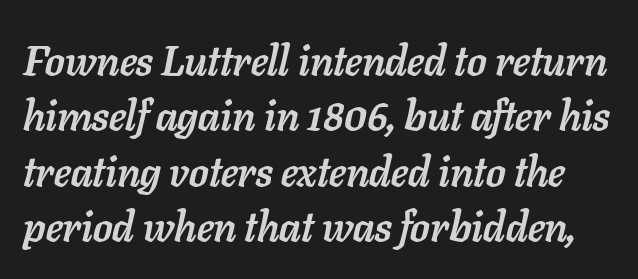
Q: Is the text bold? A: Yes.
Q: Is the text italic (slanted)? A: Yes, it leans right by about 11 degrees.
Q: Is the text underlined? A: No.
Q: Is the spacing between letters normal or unusually wide? A: Normal.
Q: Is the spacing between lines tight, normal or loose? A: Normal.
Q: Width (condensed, normal, or wide)? A: Normal.
Q: Stroke contrast? A: Low.
Q: x-height? A: Medium.
Q: Monospaced? A: No.
